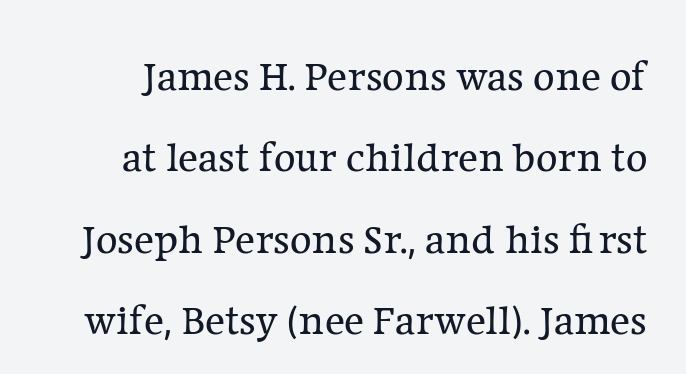
Compared with typical body copy, the letter spacing here is the same. Each letter keeps its own natural width here, so spacing adapts to shape. Heft: none added — not bold. Beneath every word, the page is bare.
